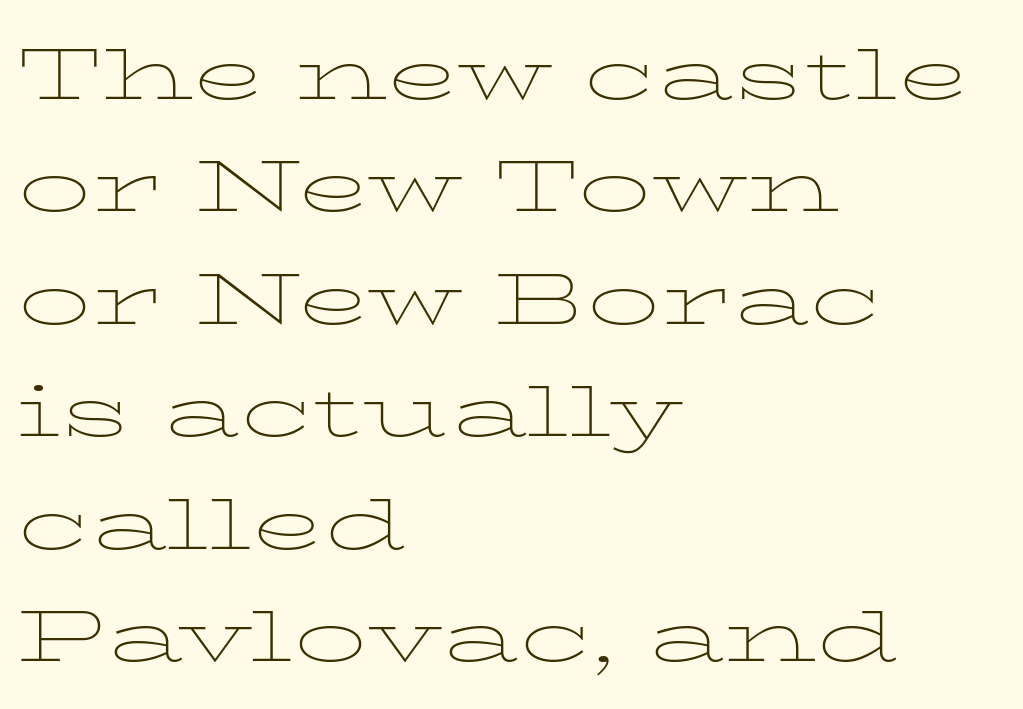
The image shows 73 px thin, wide serif type, upright; set left-aligned, normal line spacing (1.54x), normal letter spacing, not underlined; low stroke contrast and a medium x-height.
